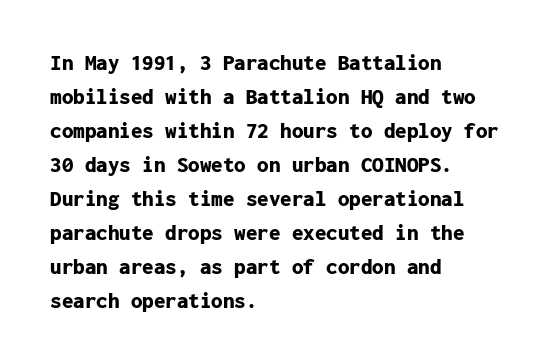
The strip under each line holds only bare page. How are the letters spaced? Ordinarily, with no added tracking. Line spacing here is normal. This rendering uses left alignment, leaving the right contour irregular. When letters stand straight like this, we call the style roman or upright. The rendering uses a bold face; every stroke is thick and dark.
